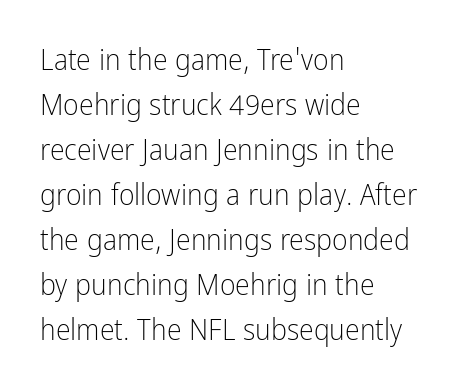
Standard letterfit; no display-style spreading of the glyphs. Caption: face not bold, strokes unweighted. Quick note: interline space is typical. Note the varied advance widths — an 'i' is clearly narrower than an 'm'.
